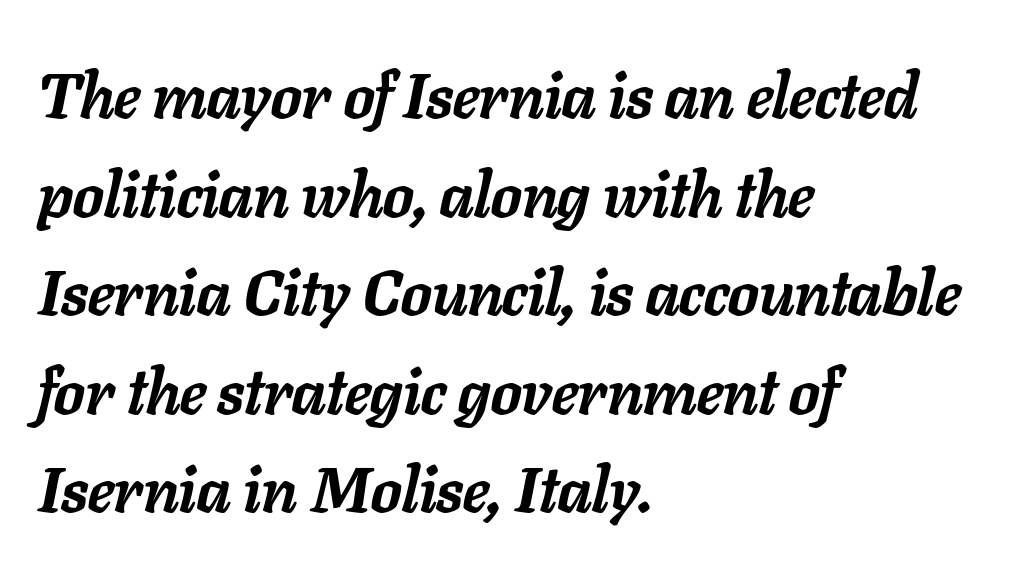
In terms of letterspacing, this is plain default setting. The passage shown stacks its lines at a standard gap. Looking at the ascenders, they clearly lean. In CSS terms this would be text-align: left. Thick stems and heavy bowls — unmistakably bold. Proportional: the letters do not fall into vertical columns.
